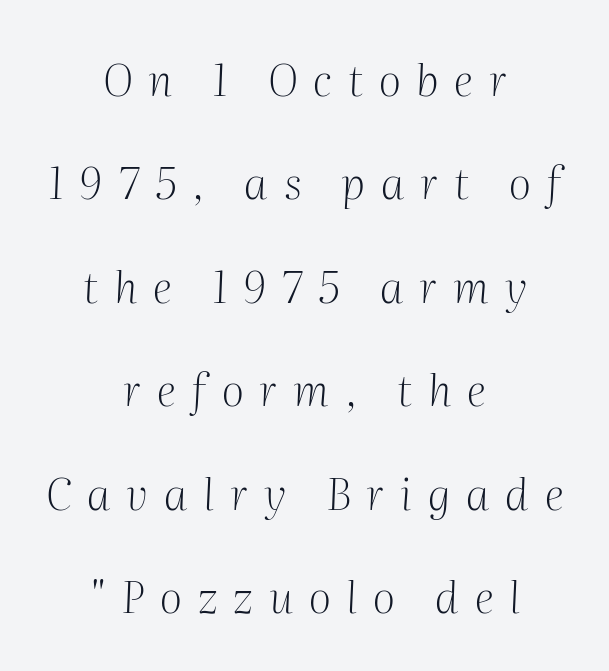
Think of a printed novel: that variable character pitch is what you see here. This block would shrink considerably if given ordinary leading; it's expanded now. Old-style or modern, the face here clearly has serifs. Italic: yes, the glyphs are oblique.
